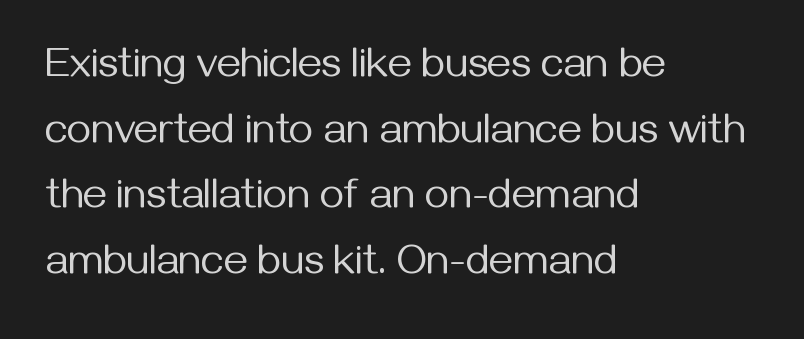
Decoration check: the copy has no underline. Think of a printed novel: that variable character pitch is what you see here. The rag falls on the right side of this text block. Stroke mass is kept to a normal reading level or below. Serifs: no, the terminals of the letterforms are clean. This sample keeps an unexceptional amount of space between lines.
